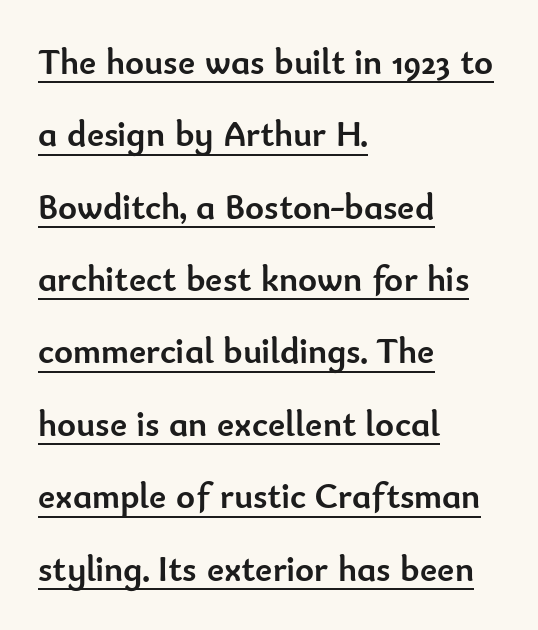
Q: Is the text bold? A: Yes.
Q: Is the text italic (slanted)? A: No, it is upright.
Q: Is the typeface a serif or a sans-serif typeface? A: Sans-serif.
Q: Is the text underlined? A: Yes.
Q: How is the paragraph aligned? A: Left-aligned.
Q: Is the spacing between letters normal or unusually wide? A: Normal.
Q: Is the spacing between lines tight, normal or loose? A: Loose.
Q: Width (condensed, normal, or wide)? A: Normal.
Q: Stroke contrast? A: Low.
Q: x-height? A: Small.
Q: Monospaced? A: No.
